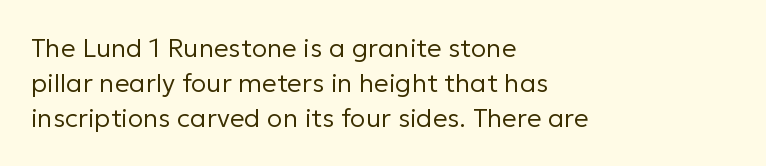
{"italic": "no", "bold": "no", "underline": "no", "align": "left", "line_spacing": "normal", "line_spacing_ratio": 1.34, "letter_spacing": "normal", "letter_spacing_em": 0.0, "glyph_px": 26}
